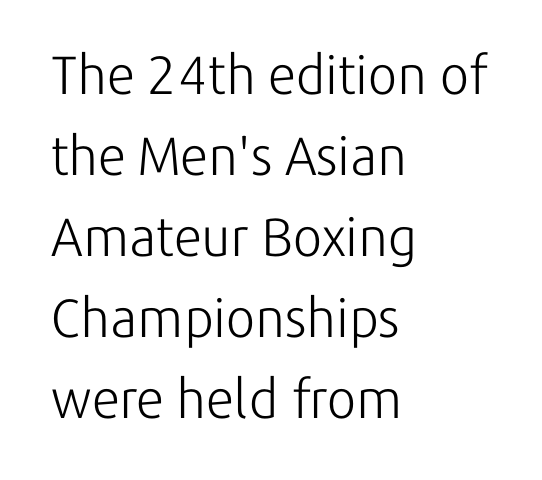
Q: Is the text bold? A: No.
Q: Is the text italic (slanted)? A: No, it is upright.
Q: Is the typeface a serif or a sans-serif typeface? A: Sans-serif.
Q: Is the text underlined? A: No.
Q: How is the paragraph aligned? A: Left-aligned.
Q: Is the spacing between letters normal or unusually wide? A: Normal.
Q: Is the spacing between lines tight, normal or loose? A: Normal.
Q: Width (condensed, normal, or wide)? A: Normal.
Q: Stroke contrast? A: Low.
Q: x-height? A: Medium.
Q: Monospaced? A: No.
